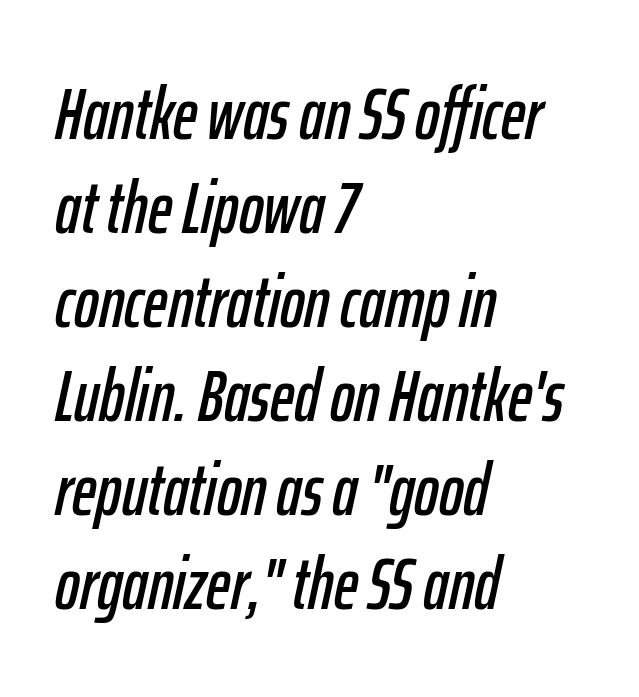
The image shows 74 px condensed type, italic (leaning right); set left-aligned, normal line spacing (1.27x), normal letter spacing, not underlined; low stroke contrast and a medium x-height.
